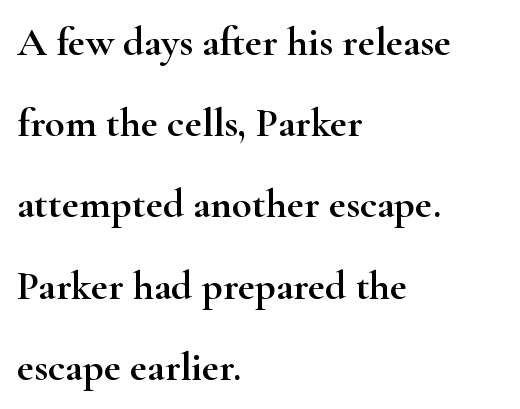
{"serif": "yes", "italic": "no", "width": "wide", "stroke_contrast": "high", "x_height": "small", "monospaced": "no", "underline": "no", "align": "left", "line_spacing": "loose", "line_spacing_ratio": 1.98, "letter_spacing": "normal", "letter_spacing_em": 0.0, "glyph_px": 41}
